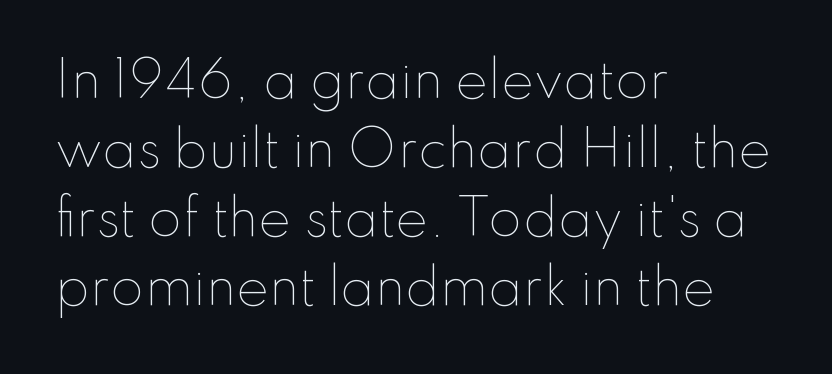
Q: Is the text bold? A: No.
Q: Is the text italic (slanted)? A: No, it is upright.
Q: Is the text underlined? A: No.
Q: How is the paragraph aligned? A: Left-aligned.
Q: Is the spacing between letters normal or unusually wide? A: Normal.
Q: Is the spacing between lines tight, normal or loose? A: Normal.
Q: Width (condensed, normal, or wide)? A: Normal.
Q: Stroke contrast? A: Low.
Q: x-height? A: Small.
Q: Monospaced? A: No.
